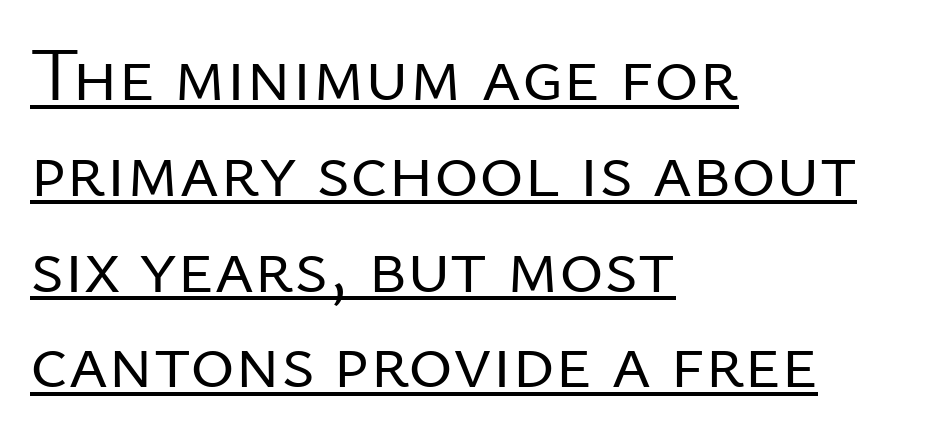
{"serif": "no", "italic": "no", "bold": "no", "weight": "regular", "width": "normal", "stroke_contrast": "low", "x_height": "medium", "monospaced": "no", "underline": "yes", "align": "left", "line_spacing": "normal", "line_spacing_ratio": 1.26, "letter_spacing": "normal", "letter_spacing_em": 0.0, "glyph_px": 76}
